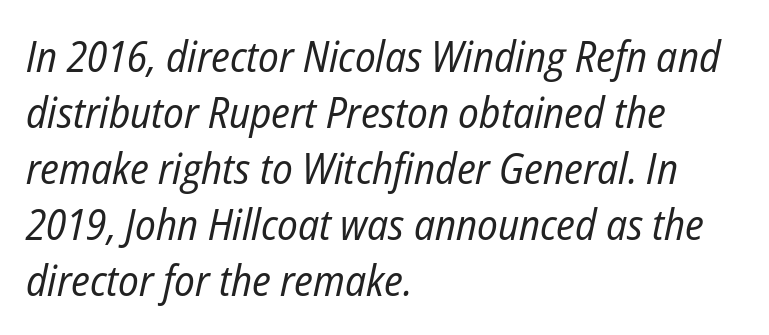
The image shows 43 px regular-weight, condensed type, italic (leaning right); set left-aligned, normal line spacing (1.3x), normal letter spacing, not underlined; low stroke contrast and a medium x-height.
